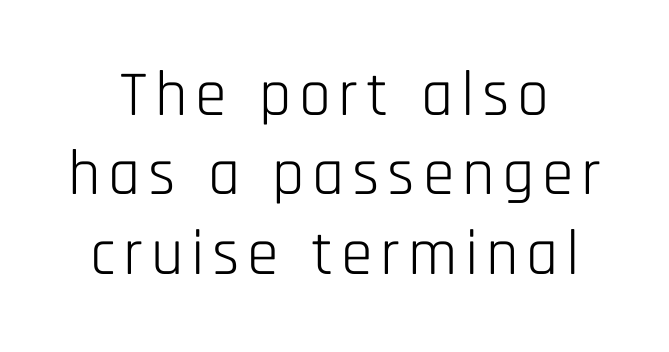
Is this a fixed-width face? No — the glyphs have proportional, varying widths. Is this a sans? Yes — the strokes have no serifs. Stem width sits at or under what a default text font uses. A typesetter would mark this as roman, not italic.
